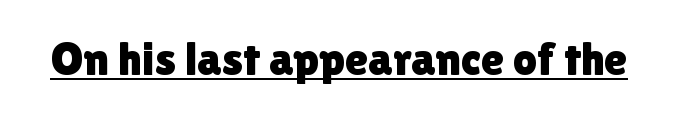
The image shows 47 px sans-serif type, upright; set normal letter spacing, underlined; a medium x-height.
